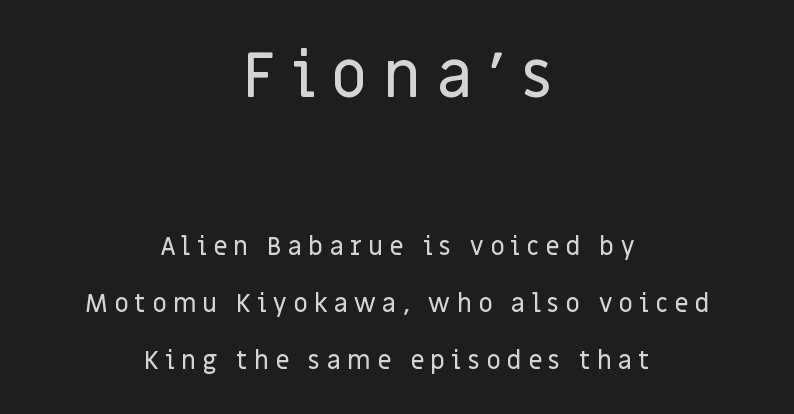
The image shows 63 px sans-serif type, upright; set centered, loose line spacing (2.29x), unusually wide letter spacing (+0.25 em), not underlined; the first (top) block is 2.52x larger; low stroke contrast and a large x-height.
